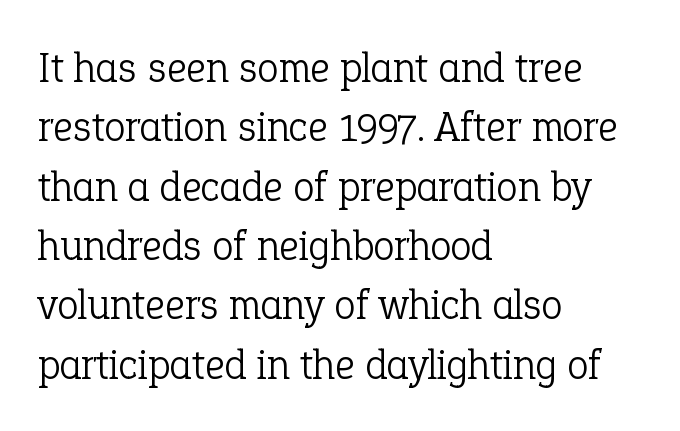
The image shows 43 px light serif type, upright; set left-aligned, normal line spacing (1.38x), normal letter spacing, not underlined; low stroke contrast and a medium x-height.
